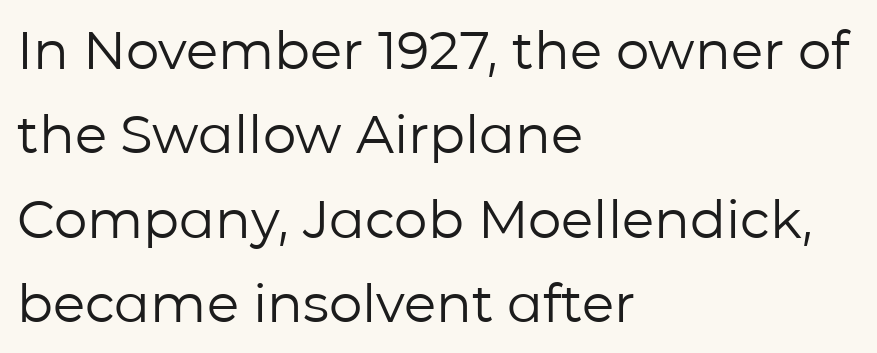
Q: Is the text bold? A: No.
Q: Is the text italic (slanted)? A: No, it is upright.
Q: Is the typeface a serif or a sans-serif typeface? A: Sans-serif.
Q: Is the text underlined? A: No.
Q: How is the paragraph aligned? A: Left-aligned.
Q: Is the spacing between letters normal or unusually wide? A: Normal.
Q: Is the spacing between lines tight, normal or loose? A: Normal.
Q: Width (condensed, normal, or wide)? A: Normal.
Q: Stroke contrast? A: Low.
Q: x-height? A: Medium.
Q: Monospaced? A: No.
